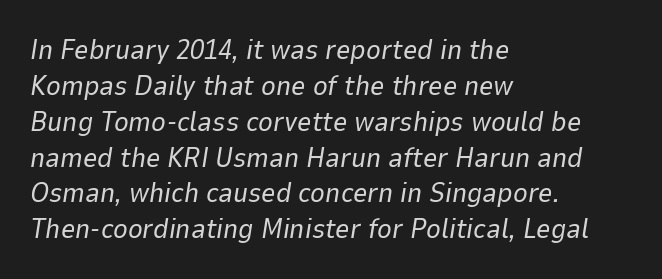
The image shows 28 px regular-weight type, italic (leaning right); set left-aligned, normal line spacing (1.28x), normal letter spacing, not underlined; low stroke contrast and a medium x-height.
